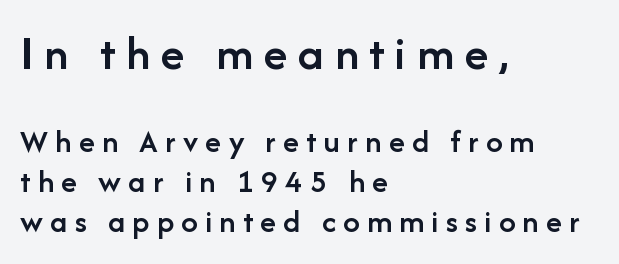
{"serif": "no", "italic": "no", "bold": "semi", "weight": "semibold", "width": "normal", "stroke_contrast": "low", "x_height": "medium", "monospaced": "no", "underline": "no", "align": "left", "line_spacing_ratio": 1.22, "letter_spacing": "wide", "letter_spacing_em": 0.22, "larger_block": "first", "size_ratio": 1.48, "glyph_px": 49}
